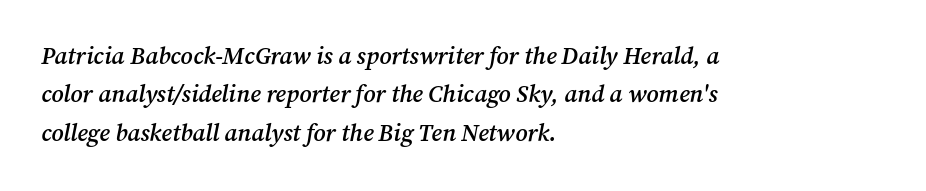
The image shows 24 px text type, italic (leaning right); set left-aligned, normal line spacing (1.6x), normal letter spacing, not underlined.
